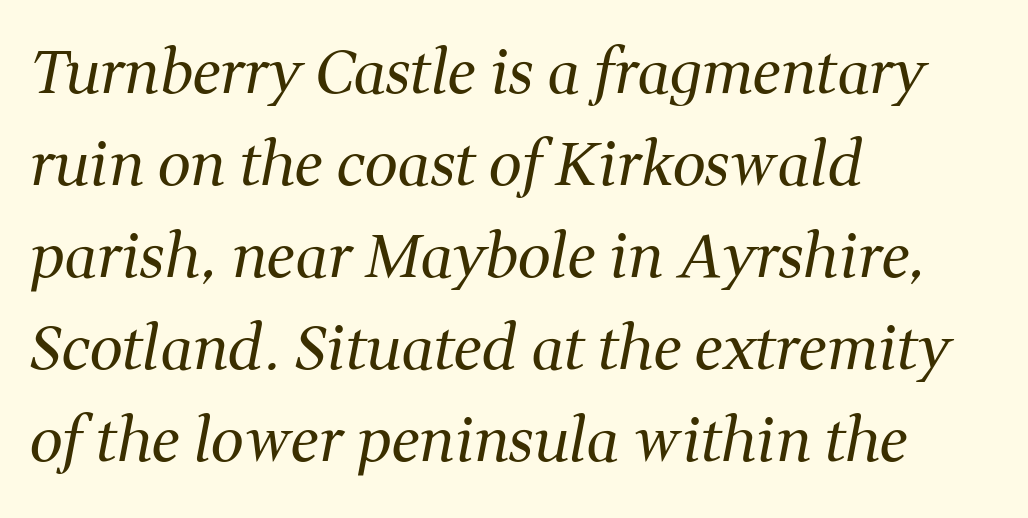
{"serif": "yes", "italic": "yes", "lean": "right", "slant_degrees": 11, "bold": "no", "weight": "regular", "width": "normal", "stroke_contrast": "medium", "x_height": "medium", "monospaced": "no", "underline": "no", "align": "left", "line_spacing": "normal", "line_spacing_ratio": 1.56, "letter_spacing": "normal", "letter_spacing_em": 0.0, "glyph_px": 59}
